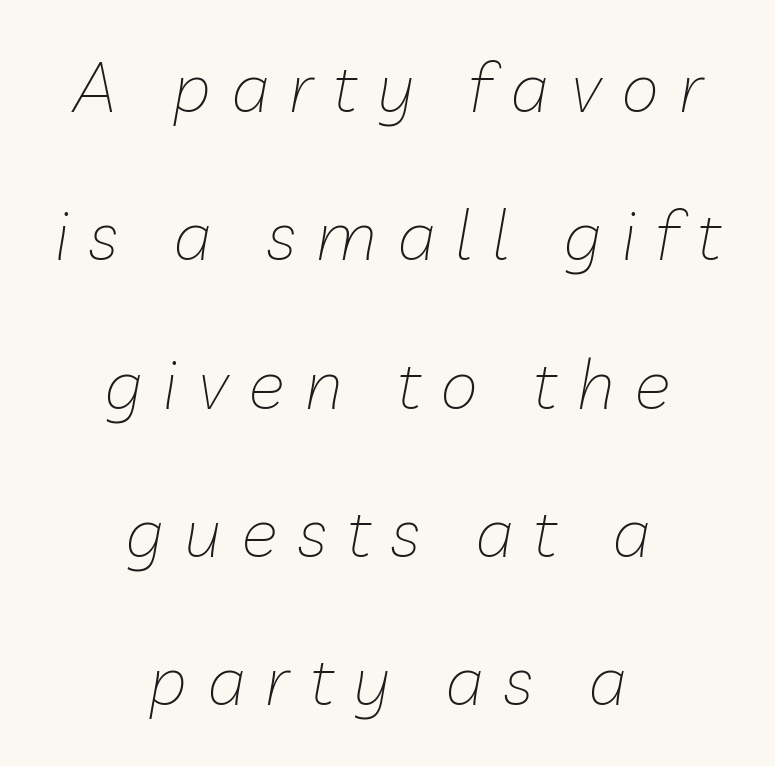
Q: Is the text bold? A: No.
Q: Is the text italic (slanted)? A: Yes, it leans right by about 10 degrees.
Q: Is the text underlined? A: No.
Q: How is the paragraph aligned? A: Centered.
Q: Is the spacing between letters normal or unusually wide? A: Unusually wide.
Q: Is the spacing between lines tight, normal or loose? A: Loose.
Q: Width (condensed, normal, or wide)? A: Normal.
Q: Stroke contrast? A: Low.
Q: x-height? A: Medium.
Q: Monospaced? A: No.
